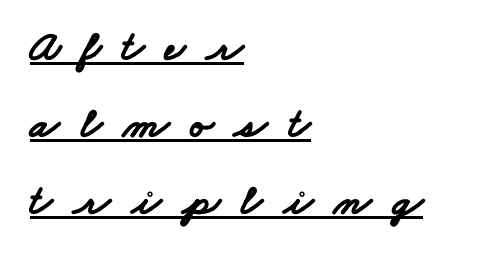
The characters look thick and weighty, a clear bold. Caption: expanded tracking, letters set apart. In CSS terms this would be text-align: left. Spacing verdict: proportional, widths tailored to each character. These characters rest on top of a visible drawn line. This sample uses a sans-serif face.
